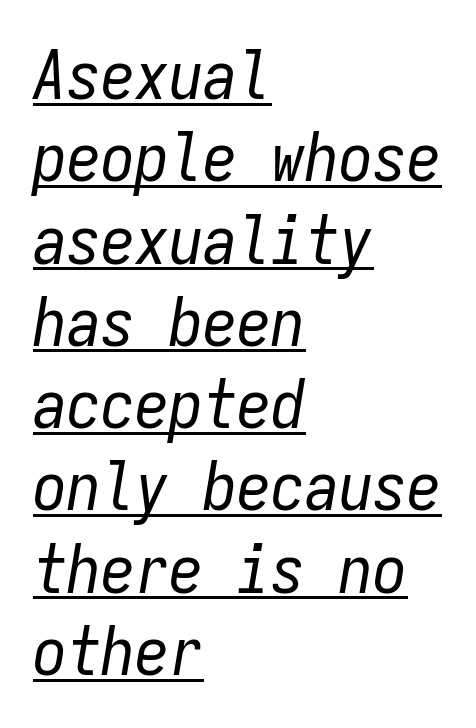
The image shows 68 px regular-weight, condensed type, italic (leaning right), monospaced; set left-aligned, line spacing 1.21x, normal letter spacing, underlined; low stroke contrast and a medium x-height.
